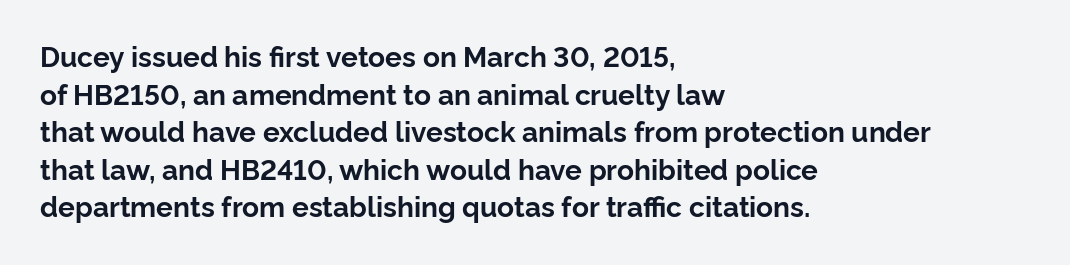
Q: Is the text bold? A: Yes.
Q: Is the text italic (slanted)? A: No, it is upright.
Q: Is the typeface a serif or a sans-serif typeface? A: Sans-serif.
Q: Is the text underlined? A: No.
Q: How is the paragraph aligned? A: Left-aligned.
Q: Is the spacing between letters normal or unusually wide? A: Normal.
Q: Is the spacing between lines tight, normal or loose? A: Normal.
Q: Width (condensed, normal, or wide)? A: Normal.
Q: Stroke contrast? A: Low.
Q: x-height? A: Medium.
Q: Monospaced? A: No.
